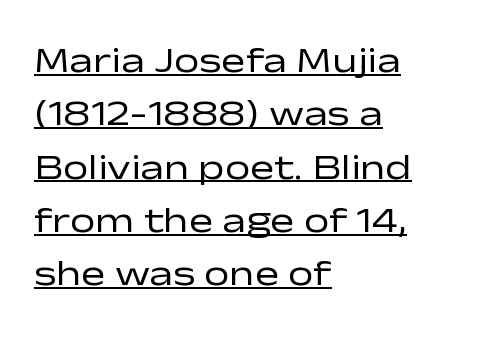
{"serif": "no", "italic": "no", "bold": "no", "weight": "regular", "width": "wide", "stroke_contrast": "low", "x_height": "medium", "monospaced": "no", "underline": "yes", "align": "left", "line_spacing": "normal", "line_spacing_ratio": 1.48, "letter_spacing": "normal", "letter_spacing_em": 0.0, "glyph_px": 36}
